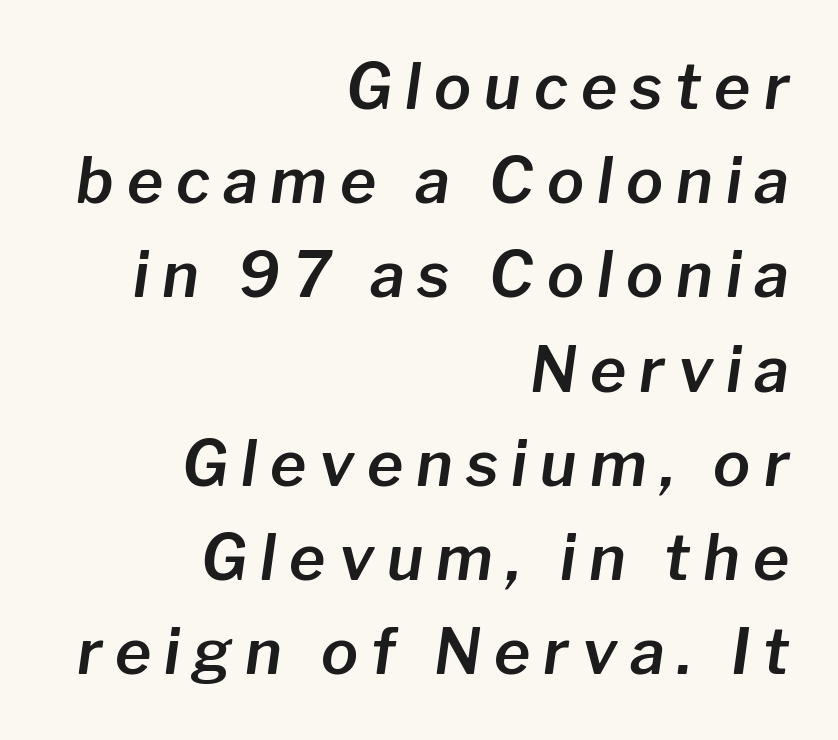
Q: Is the text italic (slanted)? A: Yes, it leans right by about 8 degrees.
Q: Is the text underlined? A: No.
Q: How is the paragraph aligned? A: Right-aligned.
Q: Is the spacing between letters normal or unusually wide? A: Unusually wide.
Q: Is the spacing between lines tight, normal or loose? A: Normal.
Q: Width (condensed, normal, or wide)? A: Normal.
Q: Stroke contrast? A: Low.
Q: x-height? A: Medium.
Q: Monospaced? A: No.
